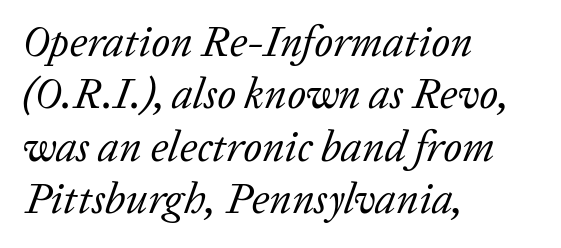
{"serif": "yes", "italic": "yes", "lean": "right", "slant_degrees": 20, "bold": "no", "weight": "regular", "width": "normal", "stroke_contrast": "low", "x_height": "medium", "monospaced": "no", "underline": "no", "align": "left", "line_spacing_ratio": 1.22, "letter_spacing": "normal", "letter_spacing_em": 0.0, "glyph_px": 43}
